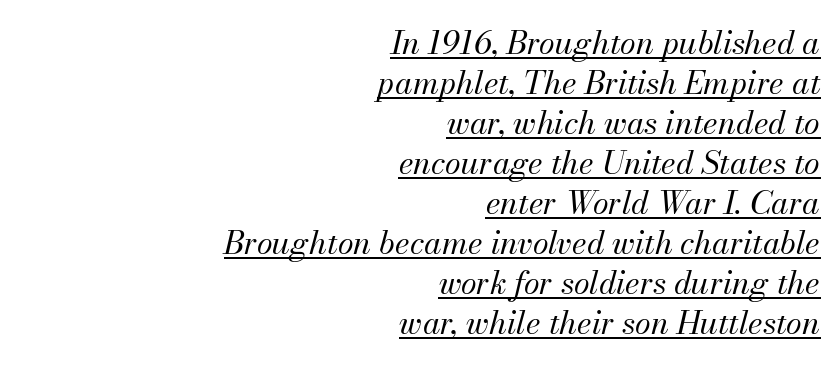
Looking at the ascenders, they clearly lean. These lines are set flush right with a ragged left edge. The specimen includes a rule beneath the text block's lines. A typesetter would call this proportional, since set widths differ per character. Observe the ordinary spacing: letters are neighbours, not strangers.
